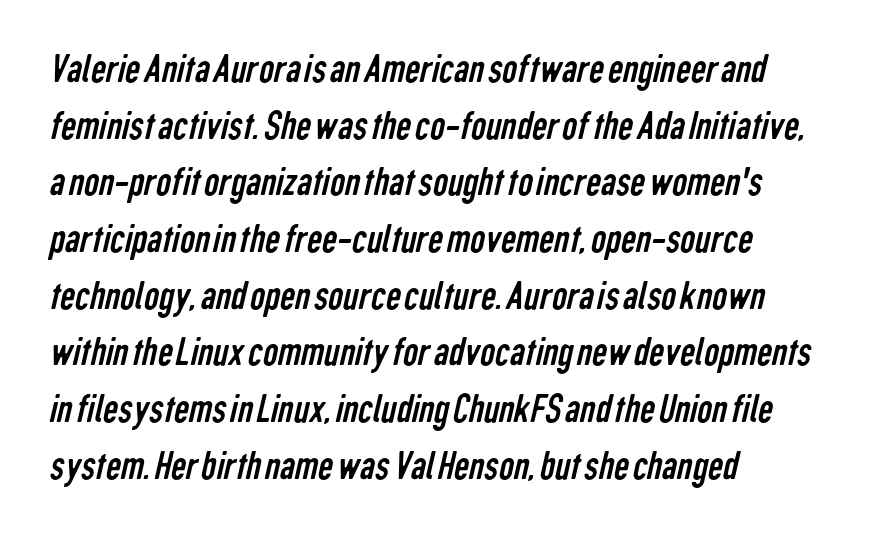
Q: Is the text bold? A: No.
Q: Is the typeface a serif or a sans-serif typeface? A: Sans-serif.
Q: Is the text underlined? A: No.
Q: How is the paragraph aligned? A: Left-aligned.
Q: Is the spacing between letters normal or unusually wide? A: Normal.
Q: Is the spacing between lines tight, normal or loose? A: Normal.
Q: Width (condensed, normal, or wide)? A: Condensed.
Q: Stroke contrast? A: Low.
Q: x-height? A: Medium.
Q: Monospaced? A: No.
